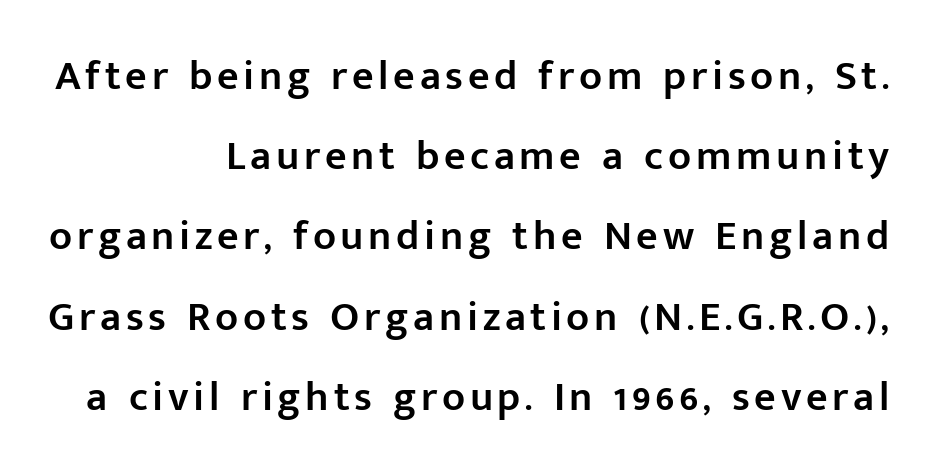
{"serif": "no", "italic": "no", "bold": "semi", "weight": "semibold", "width": "normal", "stroke_contrast": "low", "x_height": "medium", "monospaced": "no", "underline": "no", "align": "right", "line_spacing": "loose", "line_spacing_ratio": 1.91, "glyph_px": 42}
